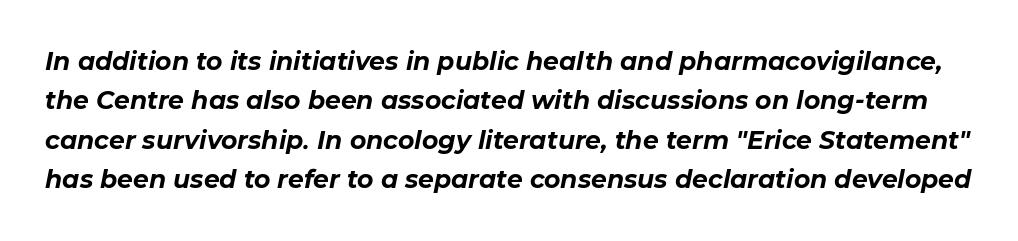
{"italic": "yes", "lean": "right", "slant_degrees": 11, "bold": "yes", "underline": "no", "line_spacing": "normal", "line_spacing_ratio": 1.58, "letter_spacing": "normal", "letter_spacing_em": 0.0, "glyph_px": 25}
